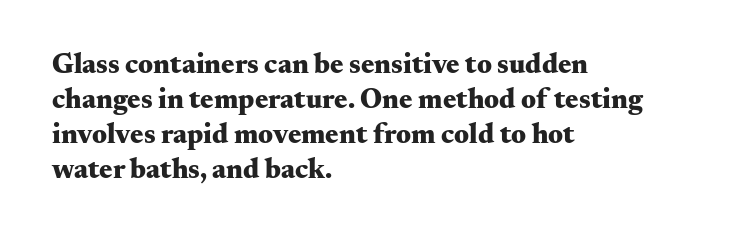
One-word summary of the alignment: left. The line-height multiplier appears to be the usual default. Strokes here are thick enough to call this a true bold. Honestly, the letter spacing is just normal — you wouldn't notice it. Tall strokes in this sample are plumb rather than angled.
